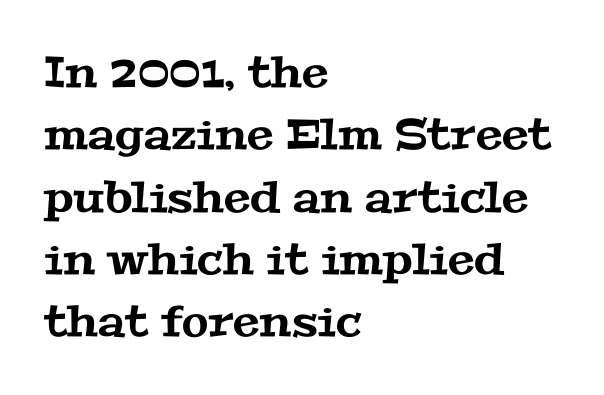
Q: Is the typeface a serif or a sans-serif typeface? A: Serif.
Q: Is the text underlined? A: No.
Q: How is the paragraph aligned? A: Left-aligned.
Q: Is the spacing between letters normal or unusually wide? A: Normal.
Q: Is the spacing between lines tight, normal or loose? A: Normal.
Q: Width (condensed, normal, or wide)? A: Wide.
Q: Stroke contrast? A: Medium.
Q: x-height? A: Medium.
Q: Monospaced? A: No.
